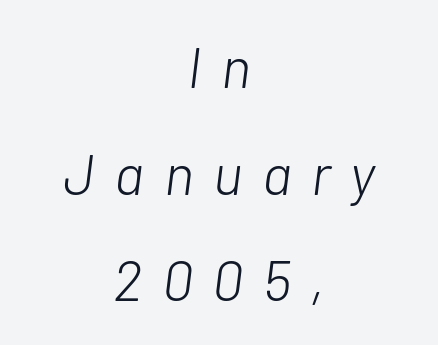
{"italic": "yes", "lean": "right", "slant_degrees": 7, "bold": "no", "weight": "light", "width": "normal", "stroke_contrast": "low", "x_height": "medium", "monospaced": "no", "underline": "no", "align": "center", "line_spacing_ratio": 1.87, "letter_spacing": "wide", "letter_spacing_em": 0.34, "glyph_px": 57}
